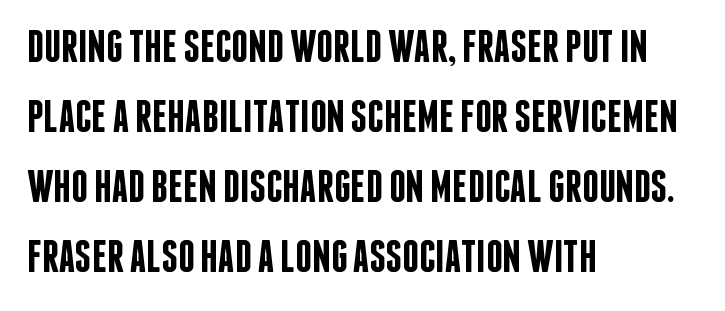
The image shows 46 px semibold, condensed sans-serif type, upright; set left-aligned, normal line spacing (1.52x), normal letter spacing, not underlined; low stroke contrast and a large x-height.
